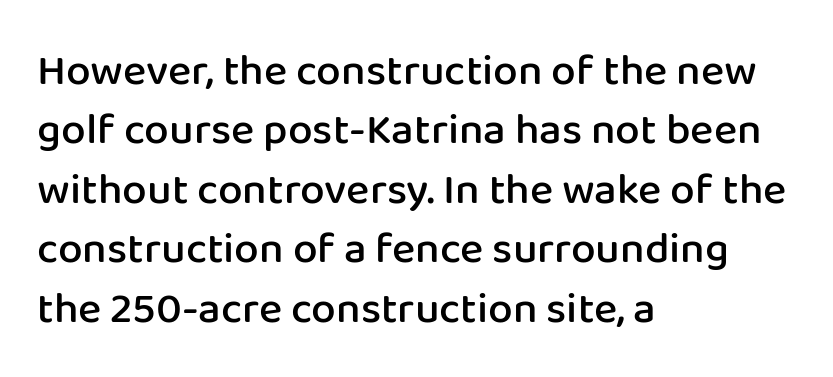
The lettering stays uniformly vertical, giving the passage a roman look. How are the letters spaced? Ordinarily, with no added tracking. A fair bit of extra ink — the face is semibold, not bold. A student would call this left alignment; a typographer would say flush left, rag right.
